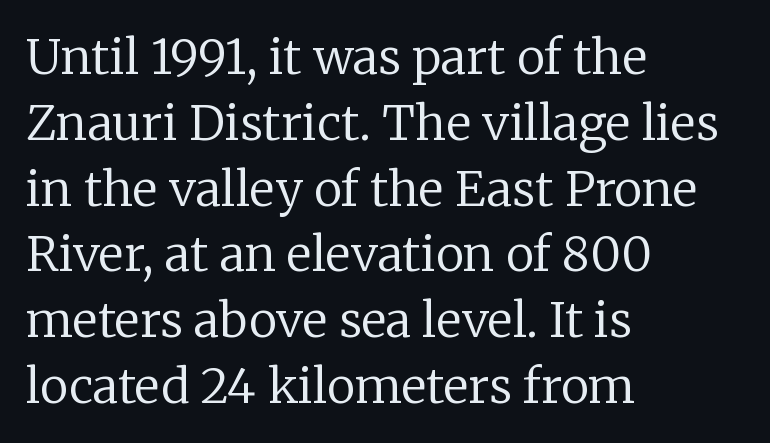
The image shows 48 px regular-weight serif type, upright; set left-aligned, normal line spacing (1.37x), normal letter spacing, not underlined; low stroke contrast and a medium x-height.
